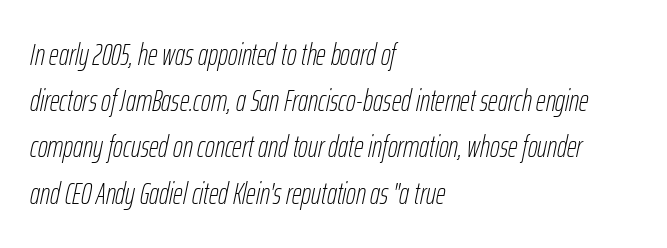
{"italic": "yes", "lean": "right", "slant_degrees": 12, "bold": "no", "weight": "thin", "width": "condensed", "stroke_contrast": "low", "x_height": "medium", "monospaced": "no", "underline": "no", "align": "left", "line_spacing": "normal", "line_spacing_ratio": 1.54, "letter_spacing": "normal", "letter_spacing_em": 0.0, "glyph_px": 30}
